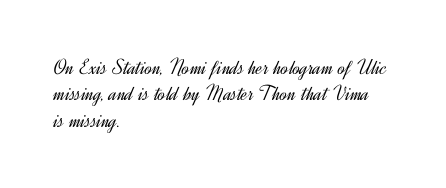
The image shows 22 px text type; set left-aligned, line spacing 1.2x, normal letter spacing, not underlined.
